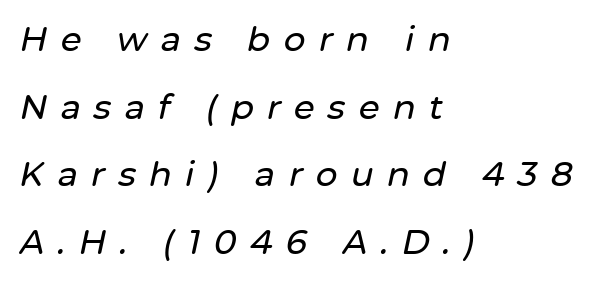
{"italic": "yes", "lean": "right", "slant_degrees": 12, "width": "normal", "stroke_contrast": "low", "x_height": "medium", "monospaced": "no", "underline": "no", "align": "left", "line_spacing": "loose", "line_spacing_ratio": 1.99, "letter_spacing": "wide", "letter_spacing_em": 0.39, "glyph_px": 34}
